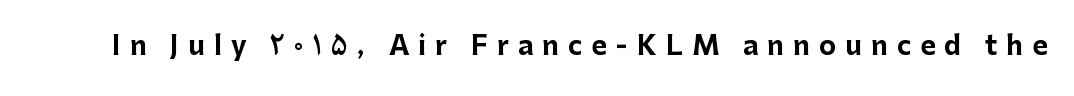
{"italic": "no", "bold": "yes", "underline": "no", "letter_spacing": "wide", "letter_spacing_em": 0.35, "glyph_px": 26}
